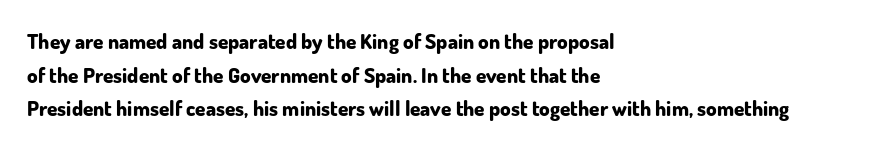
Q: Is the text bold? A: Yes.
Q: Is the text italic (slanted)? A: No, it is upright.
Q: Is the text underlined? A: No.
Q: How is the paragraph aligned? A: Left-aligned.
Q: Is the spacing between letters normal or unusually wide? A: Normal.
Q: Is the spacing between lines tight, normal or loose? A: Normal.
